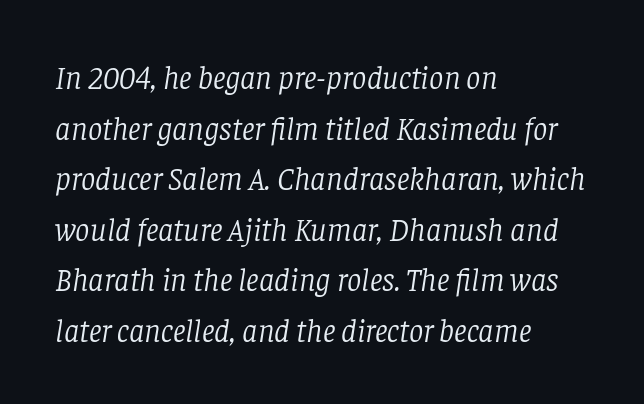
Caption: multi-line text, flush left, ragged right. Think standard paragraph weight, or any step lighter than that. Decoration check: the copy has no underline. The face used here is seriffed, in the tradition of book romans. When letters slant like this, we call the style italic. Compared with typical body copy, the letter spacing here is the same.
